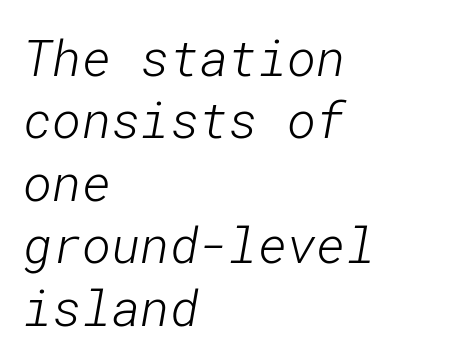
{"serif": "no", "bold": "no", "weight": "light", "width": "normal", "stroke_contrast": "low", "x_height": "medium", "underline": "no", "align": "left", "line_spacing": "normal", "line_spacing_ratio": 1.25, "letter_spacing": "normal", "letter_spacing_em": 0.0, "glyph_px": 50}
